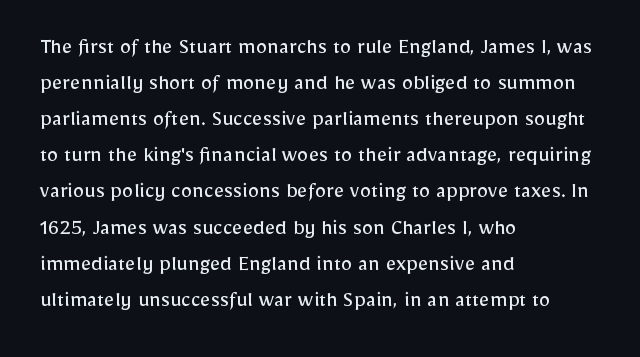
Nothing unusual about the tracking: characters are spaced as the font intends. The typesetter chose a ragged-right arrangement here. Vertical strokes here are truly vertical. In terms of leading, this rendering sits right in the middle.
